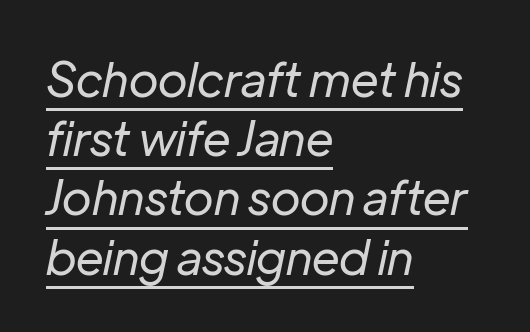
Q: Is the text bold? A: No.
Q: Is the text italic (slanted)? A: Yes, it leans right by about 12 degrees.
Q: Is the text underlined? A: Yes.
Q: How is the paragraph aligned? A: Left-aligned.
Q: Is the spacing between letters normal or unusually wide? A: Normal.
Q: Is the spacing between lines tight, normal or loose? A: Normal.
Q: Width (condensed, normal, or wide)? A: Normal.
Q: Stroke contrast? A: Low.
Q: x-height? A: Medium.
Q: Monospaced? A: No.
